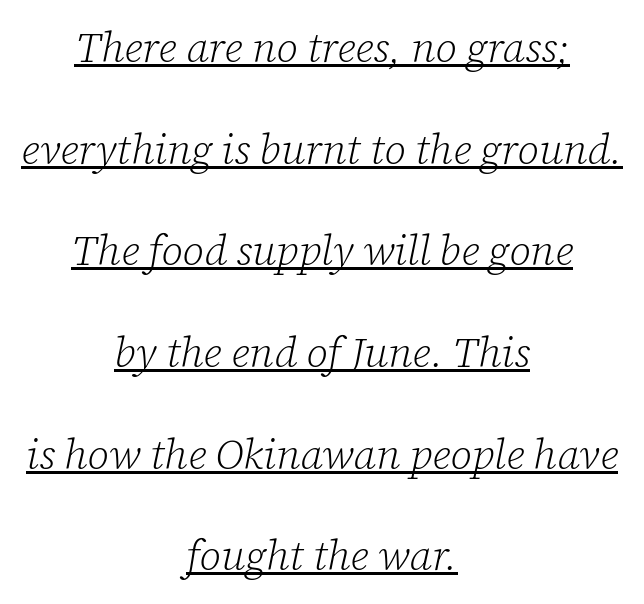
Q: Is the text bold? A: No.
Q: Is the text italic (slanted)? A: Yes, it leans right by about 12 degrees.
Q: Is the typeface a serif or a sans-serif typeface? A: Serif.
Q: Is the text underlined? A: Yes.
Q: How is the paragraph aligned? A: Centered.
Q: Is the spacing between letters normal or unusually wide? A: Normal.
Q: Is the spacing between lines tight, normal or loose? A: Loose.
Q: Width (condensed, normal, or wide)? A: Normal.
Q: Stroke contrast? A: Low.
Q: x-height? A: Medium.
Q: Monospaced? A: No.
